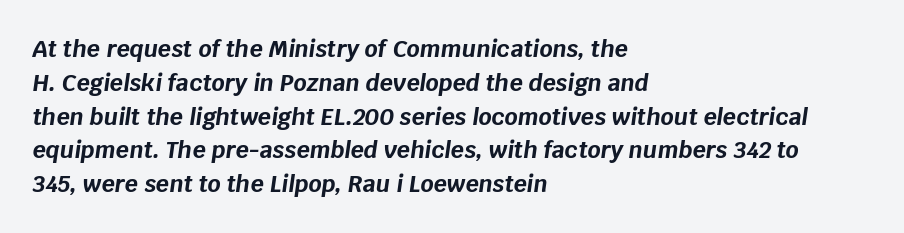
Each word holds together tightly as a unit, with standard inter-letter gaps. Students, this is bold: see how much ink each stroke carries. Where is the straight margin? On the left. The passage shown is not underscored anywhere.
